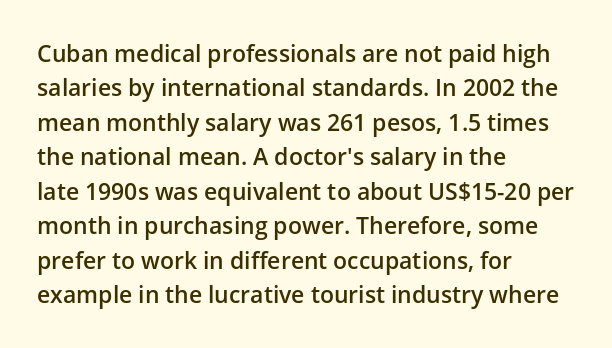
Q: Is the text bold? A: Semi-bold.
Q: Is the text italic (slanted)? A: No, it is upright.
Q: Is the text underlined? A: No.
Q: How is the paragraph aligned? A: Left-aligned.
Q: Is the spacing between letters normal or unusually wide? A: Normal.
Q: Is the spacing between lines tight, normal or loose? A: Normal.
